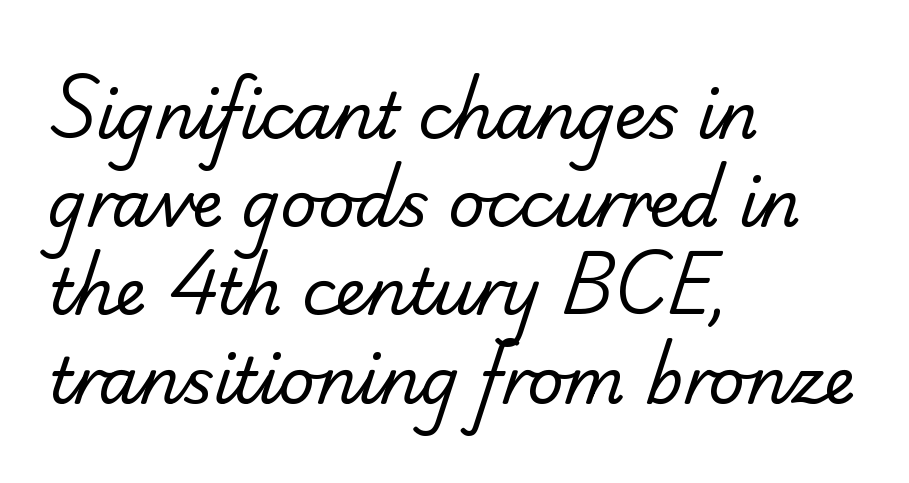
The letters advance in unequal steps, a hallmark of proportional type. Unbolded letterforms with no extra heft. This sample keeps an unexceptional amount of space between lines. The type family on display is of the sans-serif kind. What stands out about the letter spacing? Nothing — it is the standard amount. Rule under the text: the space is simply empty.
